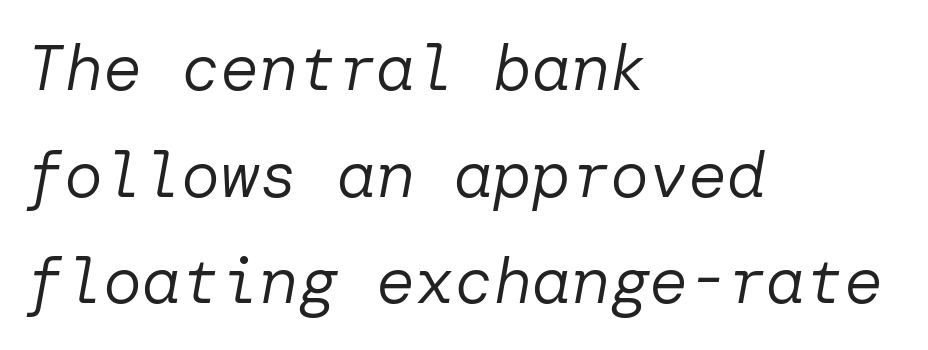
The image shows 65 px regular-weight type, italic (leaning right); set left-aligned, normal line spacing (1.64x), normal letter spacing, not underlined; low stroke contrast and a medium x-height.
